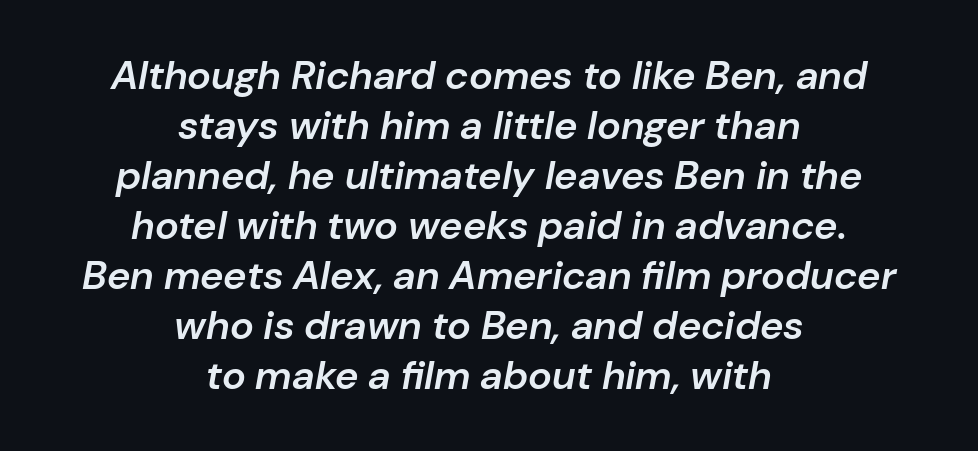
Q: Is the text bold? A: Semi-bold.
Q: Is the text italic (slanted)? A: Yes, it leans right by about 10 degrees.
Q: Is the text underlined? A: No.
Q: How is the paragraph aligned? A: Centered.
Q: Is the spacing between letters normal or unusually wide? A: Normal.
Q: Is the spacing between lines tight, normal or loose? A: Normal.
Q: Width (condensed, normal, or wide)? A: Normal.
Q: Stroke contrast? A: Low.
Q: x-height? A: Medium.
Q: Monospaced? A: No.
